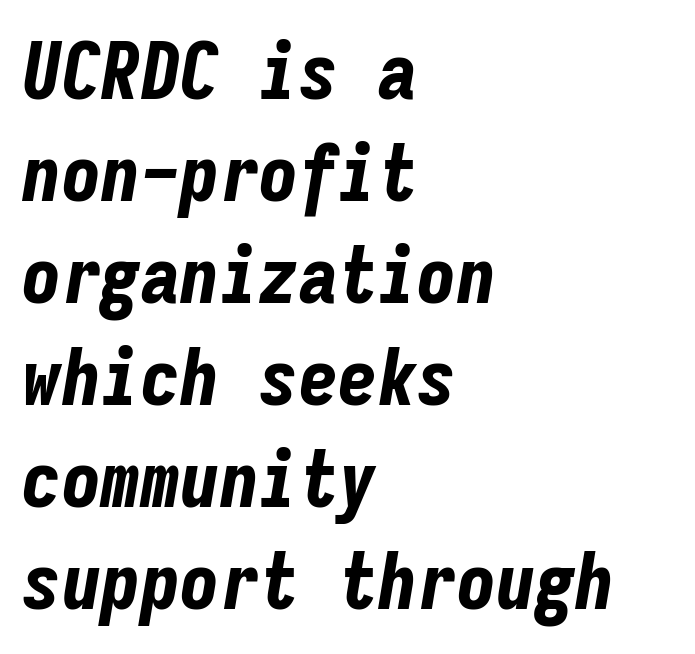
A typesetter would call this leading conventional body-copy spacing. Casual observation: everything's shoved over to the left. Posture: slanted. Spacing verdict: monospaced, one width for all characters.
